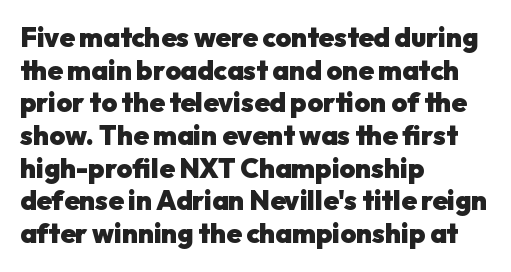
The image shows 27 px bold type, upright; set left-aligned, line spacing 1.21x, normal letter spacing, not underlined.
